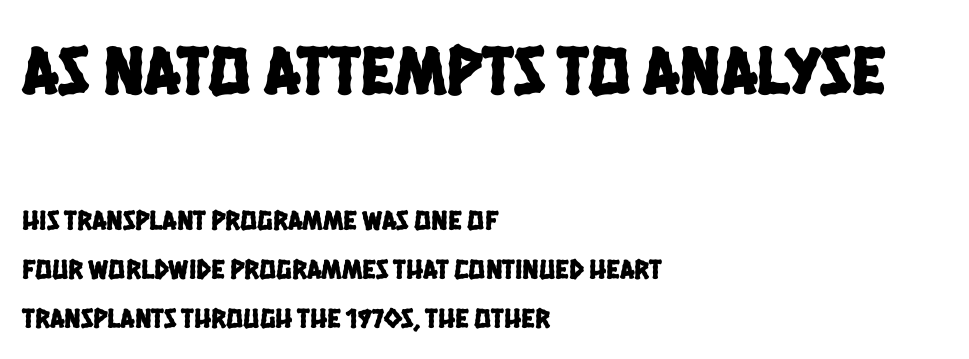
Q: Is the typeface a serif or a sans-serif typeface? A: Sans-serif.
Q: Is the text underlined? A: No.
Q: How is the paragraph aligned? A: Left-aligned.
Q: Is the spacing between letters normal or unusually wide? A: Normal.
Q: Which block of text is set in a larger size, the first (top) or the second (bottom)? A: The first (top) one.
Q: Width (condensed, normal, or wide)? A: Condensed.
Q: Stroke contrast? A: Low.
Q: x-height? A: Large.
Q: Monospaced? A: No.
